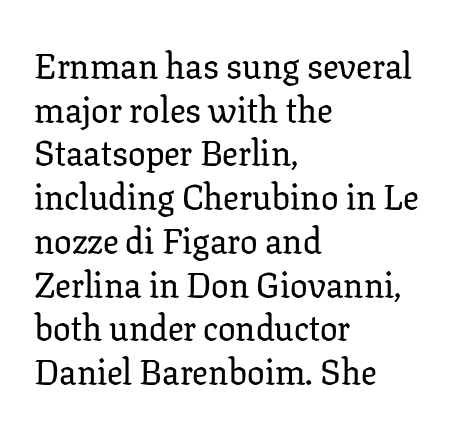
The image shows 35 px serif type, upright; set left-aligned, normal line spacing (1.25x), normal letter spacing, not underlined; low stroke contrast and a medium x-height.
